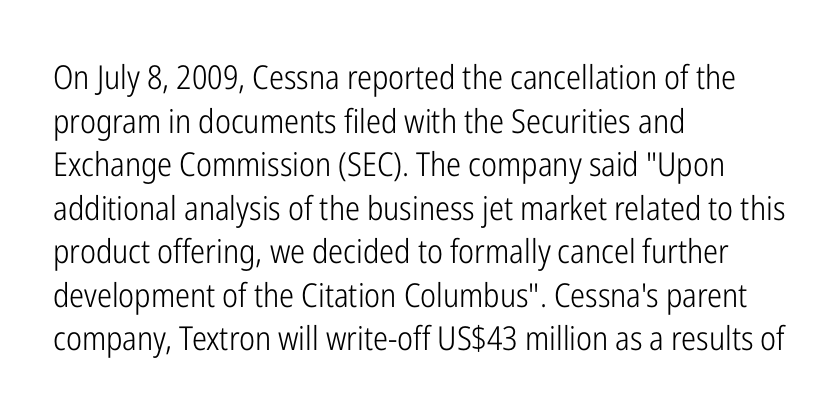
Do the characters align in a grid? No, the font is proportional. Summary of weight: not heavy and not bold. Style check: upright. In terms of letterspacing, this is plain default setting. No feet cap the strokes, marking this as sans-serif type. This sample keeps an unexceptional amount of space between lines.
